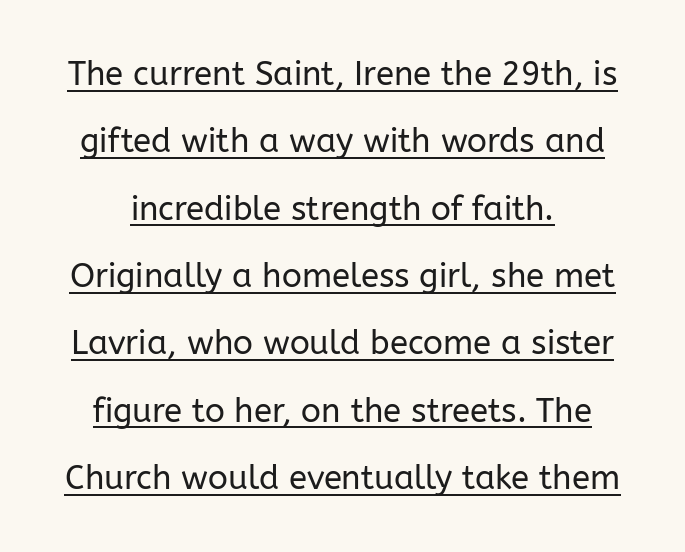
Q: Is the text bold? A: No.
Q: Is the text italic (slanted)? A: No, it is upright.
Q: Is the typeface a serif or a sans-serif typeface? A: Sans-serif.
Q: Is the text underlined? A: Yes.
Q: Is the spacing between letters normal or unusually wide? A: Normal.
Q: Is the spacing between lines tight, normal or loose? A: Loose.
Q: Width (condensed, normal, or wide)? A: Normal.
Q: Stroke contrast? A: Low.
Q: x-height? A: Medium.
Q: Monospaced? A: No.
